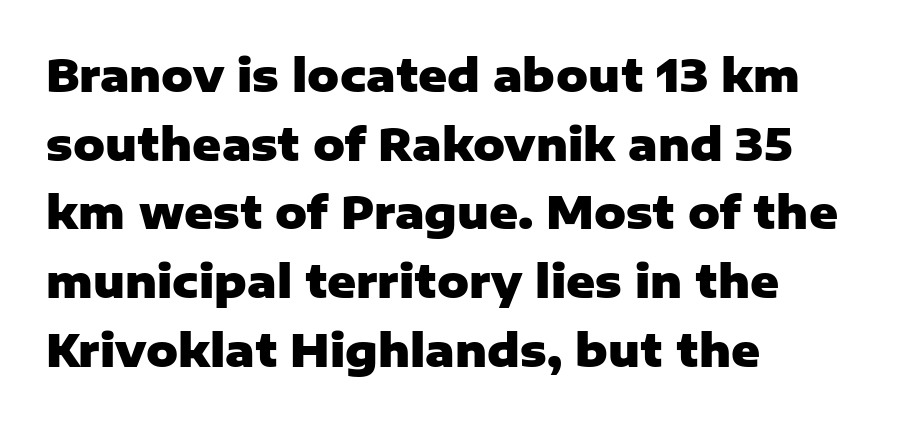
Q: Is the text bold? A: Yes.
Q: Is the text italic (slanted)? A: No, it is upright.
Q: Is the typeface a serif or a sans-serif typeface? A: Sans-serif.
Q: Is the text underlined? A: No.
Q: How is the paragraph aligned? A: Left-aligned.
Q: Is the spacing between letters normal or unusually wide? A: Normal.
Q: Is the spacing between lines tight, normal or loose? A: Normal.
Q: Width (condensed, normal, or wide)? A: Normal.
Q: Stroke contrast? A: Low.
Q: x-height? A: Medium.
Q: Monospaced? A: No.
